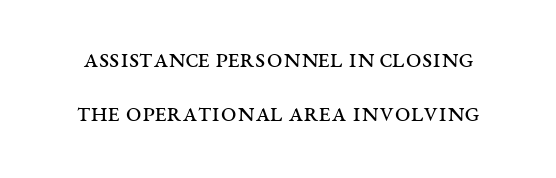
The image shows 28 px regular-weight, wide serif type, upright; set loose line spacing (1.94x), normal letter spacing, not underlined; medium stroke contrast and a large x-height.
